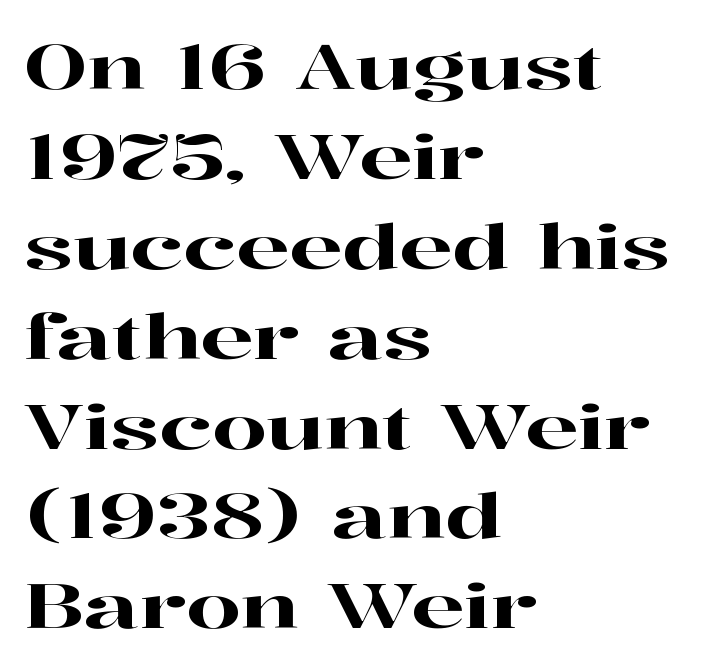
Q: Is the text italic (slanted)? A: No, it is upright.
Q: Is the typeface a serif or a sans-serif typeface? A: Serif.
Q: Is the text underlined? A: No.
Q: How is the paragraph aligned? A: Left-aligned.
Q: Is the spacing between letters normal or unusually wide? A: Normal.
Q: Is the spacing between lines tight, normal or loose? A: Normal.
Q: Width (condensed, normal, or wide)? A: Wide.
Q: Stroke contrast? A: High.
Q: x-height? A: Medium.
Q: Monospaced? A: No.
